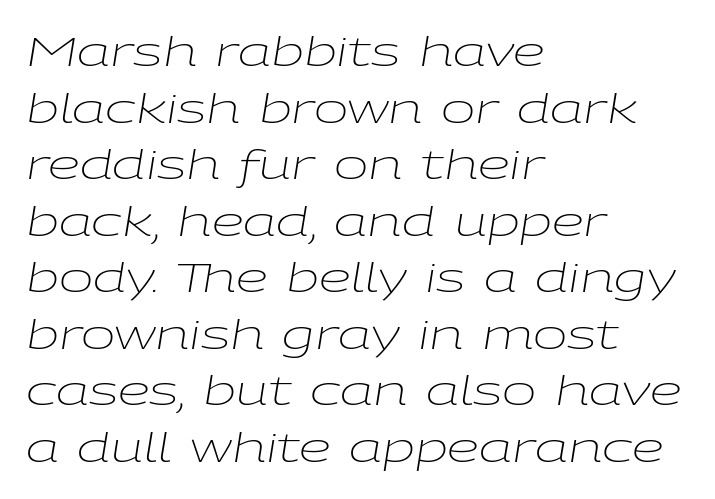
Nothing heavy about these letters — not bold at all. These lines keep a tight, regular rhythm from letter to letter. Note the varied advance widths — an 'i' is clearly narrower than an 'm'. This sample uses an oblique cut, with every glyph tilted off the vertical. The compositor pushed each line to the left boundary.
